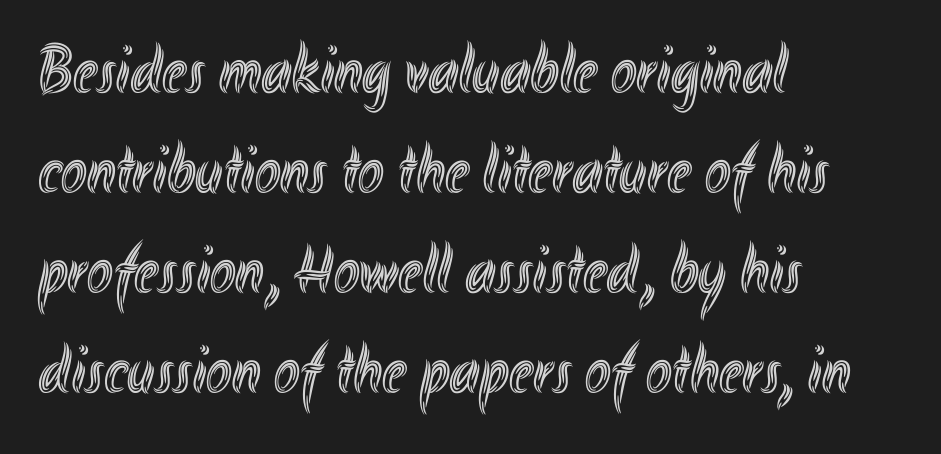
Q: Is the text italic (slanted)? A: Yes.
Q: Is the text underlined? A: No.
Q: How is the paragraph aligned? A: Left-aligned.
Q: Is the spacing between letters normal or unusually wide? A: Normal.
Q: Is the spacing between lines tight, normal or loose? A: Normal.
Q: Width (condensed, normal, or wide)? A: Condensed.
Q: x-height? A: Small.
Q: Monospaced? A: No.
